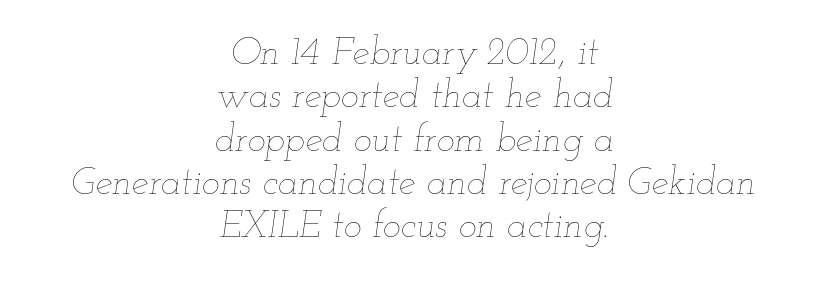
{"italic": "yes", "lean": "right", "slant_degrees": 12, "bold": "no", "weight": "thin", "width": "wide", "stroke_contrast": "low", "x_height": "small", "monospaced": "no", "underline": "no", "align": "center", "line_spacing": "tight", "line_spacing_ratio": 1.14, "letter_spacing": "normal", "letter_spacing_em": 0.0, "glyph_px": 38}
